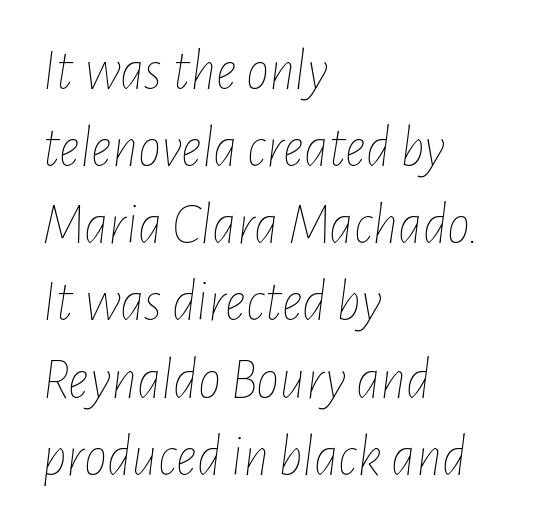
The image shows 58 px thin, condensed type, italic (leaning right); set left-aligned, normal line spacing (1.33x), normal letter spacing, not underlined; low stroke contrast and a medium x-height.
